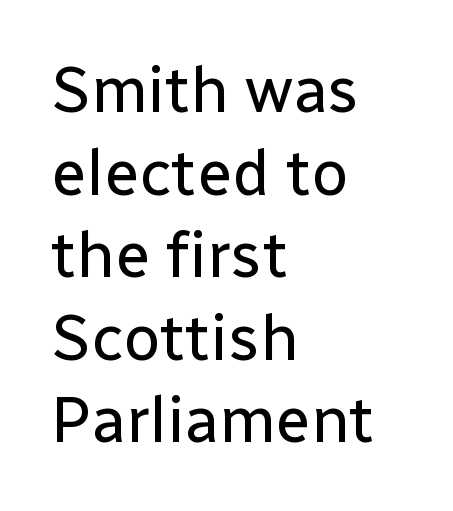
Q: Is the text bold? A: No.
Q: Is the text italic (slanted)? A: No, it is upright.
Q: Is the typeface a serif or a sans-serif typeface? A: Sans-serif.
Q: Is the text underlined? A: No.
Q: How is the paragraph aligned? A: Left-aligned.
Q: Is the spacing between letters normal or unusually wide? A: Normal.
Q: Is the spacing between lines tight, normal or loose? A: Normal.
Q: Width (condensed, normal, or wide)? A: Normal.
Q: Stroke contrast? A: Low.
Q: x-height? A: Medium.
Q: Monospaced? A: No.
